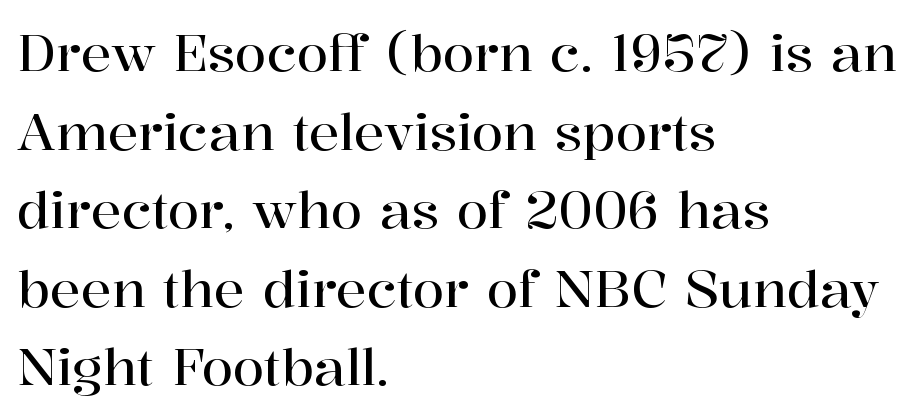
{"serif": "yes", "italic": "no", "width": "normal", "stroke_contrast": "high", "x_height": "medium", "monospaced": "no", "underline": "no", "align": "left", "line_spacing": "normal", "line_spacing_ratio": 1.54, "letter_spacing": "normal", "letter_spacing_em": 0.0, "glyph_px": 51}
